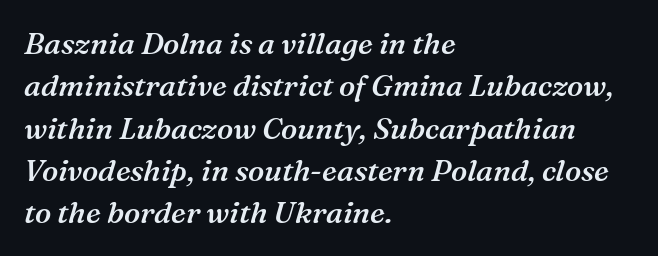
What stands out about the letter spacing? Nothing — it is the standard amount. The passage shown stacks its lines at a standard gap. Horizontally, the lines are justified to the leading edge only. The gap between lines stays unmarked.
